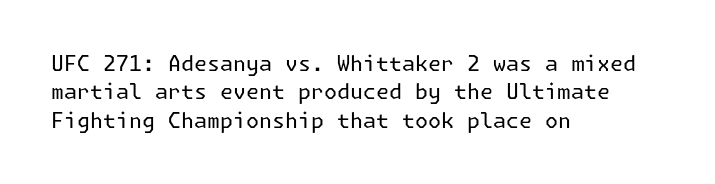
The image shows 21 px text type, upright; set left-aligned, normal line spacing (1.35x), normal letter spacing, not underlined.
